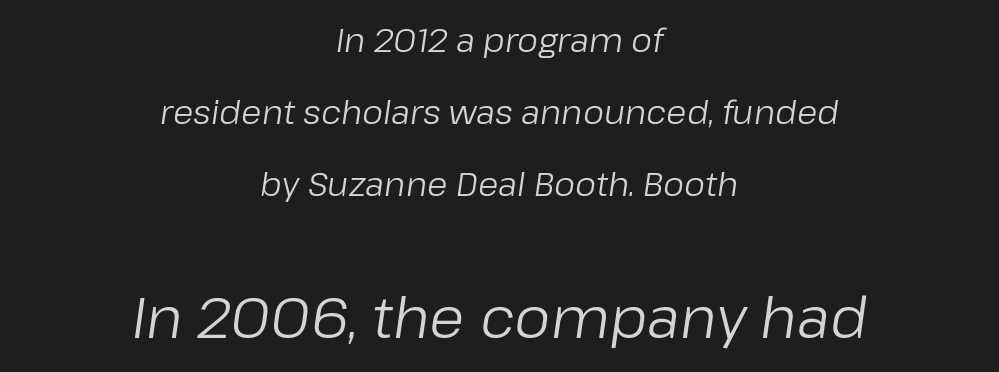
Students, note that the glyphs here touch the page at normal intervals. Here the designer chose a conventional face with non-uniform glyph widths. Descenders are the only things crossing below the line. Students, observe: this is what heavily led, spacious text looks like. Leftover space on each line is divided equally before and after the words.
